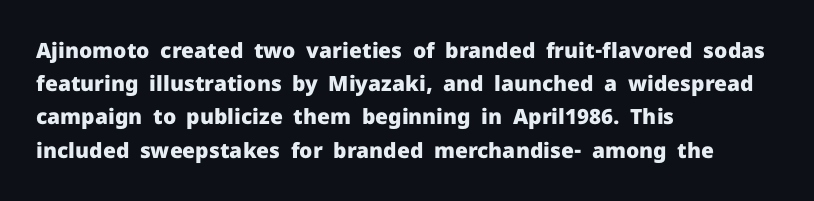
The font is running at its bold setting. Letters rest on an invisible, unmarked baseline. Students, note that the glyphs here touch the page at normal intervals. The rendering anchors every line to the left-hand side.
